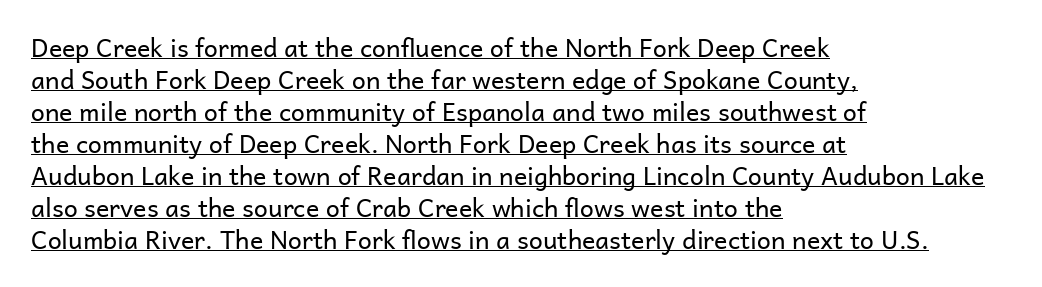
A typesetter would call this leading conventional body-copy spacing. Ordinary non-slanted type is in use. Honestly, the underline is the first thing you notice here. Ink coverage per letter is moderate at most. Left-aligned paragraph, ragged on the right.
